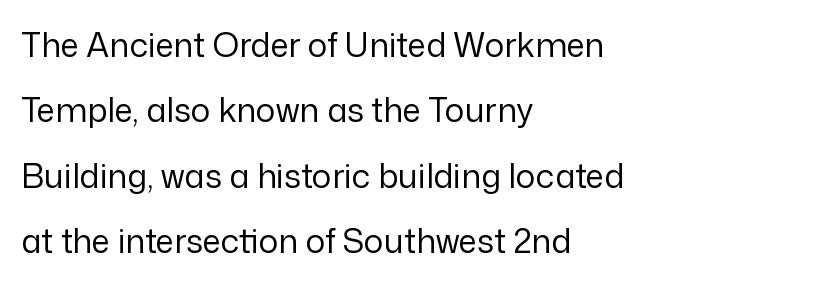
Q: Is the text bold? A: No.
Q: Is the text italic (slanted)? A: No, it is upright.
Q: Is the typeface a serif or a sans-serif typeface? A: Sans-serif.
Q: Is the text underlined? A: No.
Q: How is the paragraph aligned? A: Left-aligned.
Q: Is the spacing between letters normal or unusually wide? A: Normal.
Q: Is the spacing between lines tight, normal or loose? A: Loose.
Q: Width (condensed, normal, or wide)? A: Normal.
Q: Stroke contrast? A: Low.
Q: x-height? A: Medium.
Q: Monospaced? A: No.
